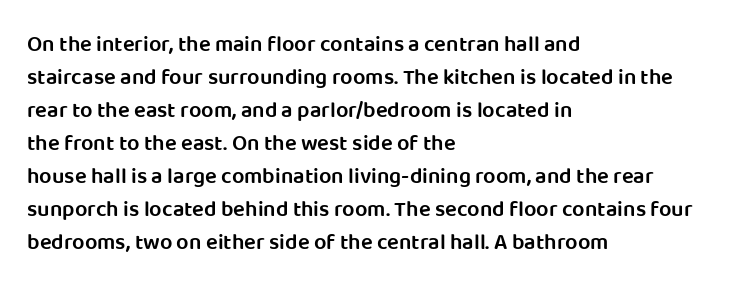
The image shows 22 px text type, upright; set left-aligned, normal line spacing (1.5x), normal letter spacing, not underlined.
